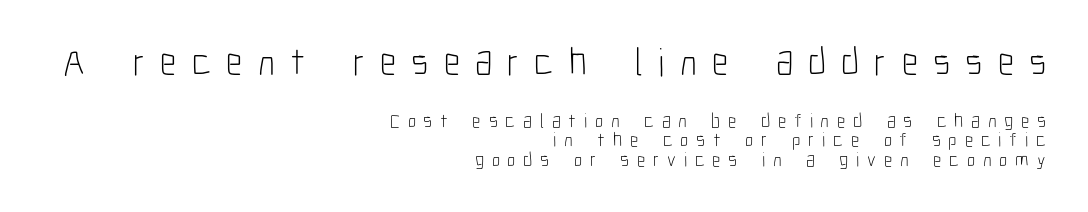
The image shows 39 px light, condensed sans-serif type, upright; set right-aligned, tight line spacing (0.97x), unusually wide letter spacing (+0.39 em), not underlined; the first (top) block is 1.95x larger; low stroke contrast and a medium x-height.
